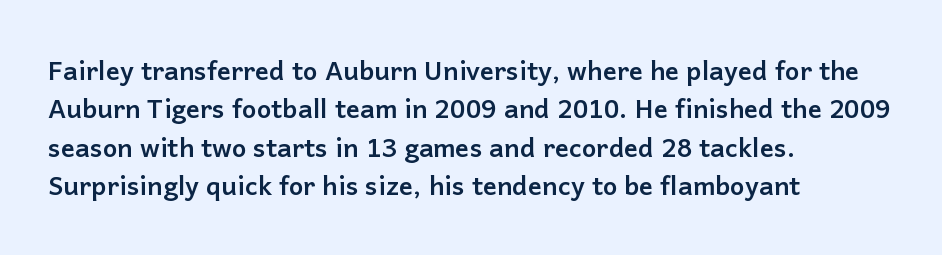
{"italic": "no", "bold": "yes", "underline": "no", "align": "left", "line_spacing": "normal", "line_spacing_ratio": 1.48, "letter_spacing": "normal", "letter_spacing_em": 0.0, "glyph_px": 26}
